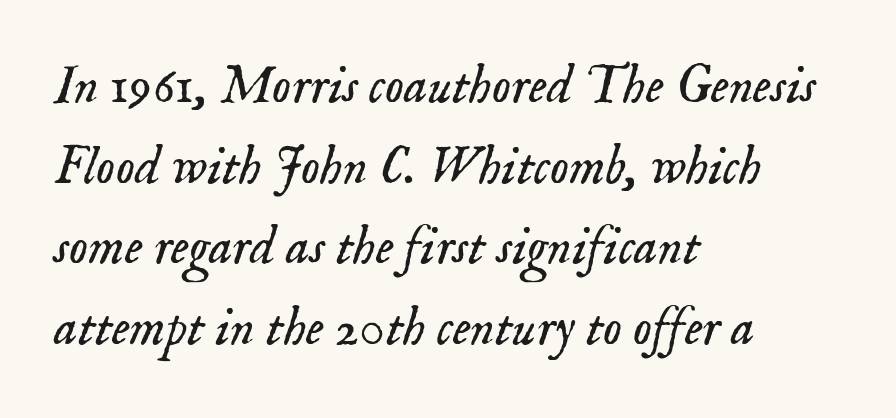
{"serif": "yes", "italic": "yes", "lean": "right", "slant_degrees": 18, "bold": "no", "weight": "light", "width": "normal", "stroke_contrast": "low", "x_height": "small", "monospaced": "no", "underline": "no", "align": "left", "line_spacing": "normal", "line_spacing_ratio": 1.52, "letter_spacing": "normal", "letter_spacing_em": 0.0, "glyph_px": 53}
